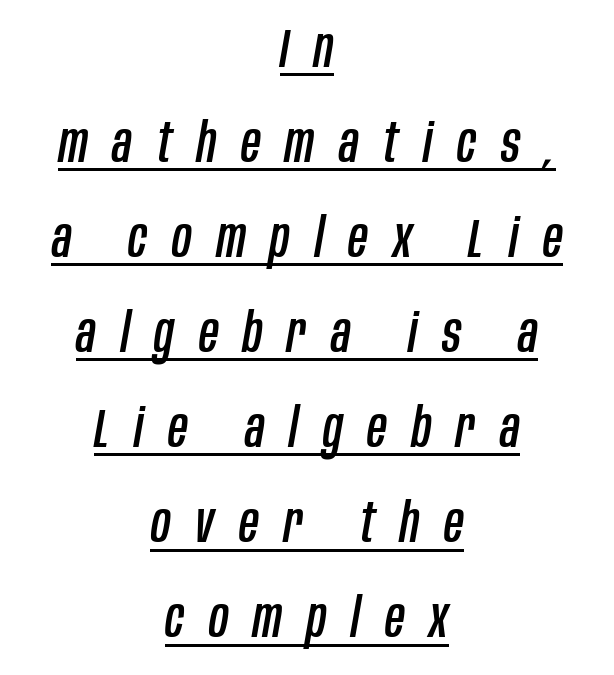
Q: Is the text italic (slanted)? A: Yes, it leans right by about 10 degrees.
Q: Is the text underlined? A: Yes.
Q: How is the paragraph aligned? A: Centered.
Q: Is the spacing between letters normal or unusually wide? A: Unusually wide.
Q: Width (condensed, normal, or wide)? A: Condensed.
Q: Stroke contrast? A: Low.
Q: x-height? A: Large.
Q: Monospaced? A: No.
